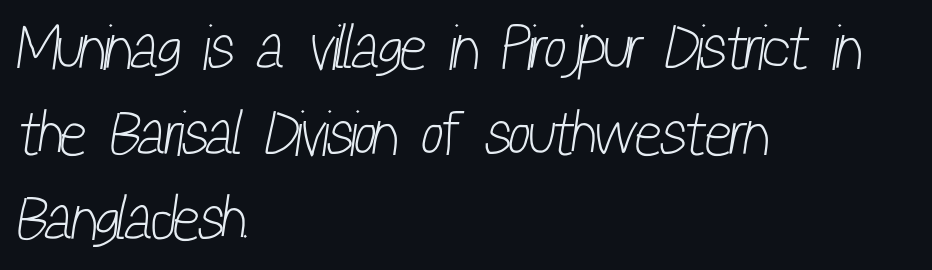
A typesetter would call this leading conventional body-copy spacing. Nothing unusual about the tracking: characters are spaced as the font intends. Is this a heavy cut? Hardly; it is regular or lighter. A typesetter would call this proportional, since set widths differ per character.
